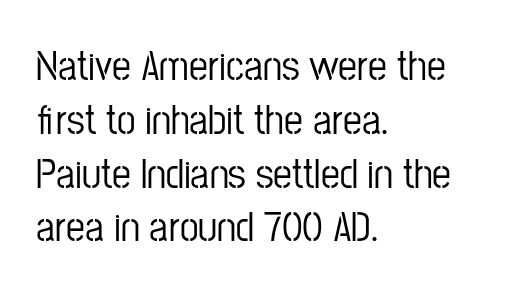
Serifs: no, the terminals of the letterforms are clean. Each letter keeps its own natural width here, so spacing adapts to shape. Horizontal bands of white between lines are of average thickness. Nope, not italic — everything's standing straight. Horizontal alignment here is leftward, the default for most running prose.
